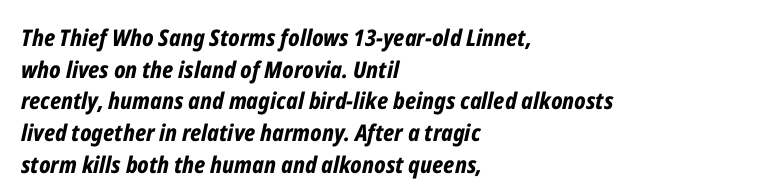
Q: Is the text bold? A: Yes.
Q: Is the text italic (slanted)? A: Yes, it leans right by about 12 degrees.
Q: Is the text underlined? A: No.
Q: How is the paragraph aligned? A: Left-aligned.
Q: Is the spacing between letters normal or unusually wide? A: Normal.
Q: Is the spacing between lines tight, normal or loose? A: Normal.
